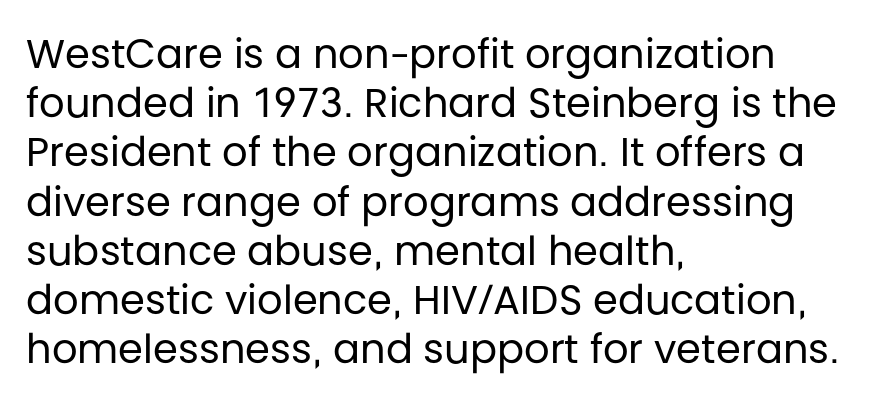
Do the letters lean? They stand straight. The strip under each line holds only bare page. Nope, no serifs anywhere on these letters. The typeface has the unassuming heft of standard copy or less. Observe the ordinary spacing: letters are neighbours, not strangers.
